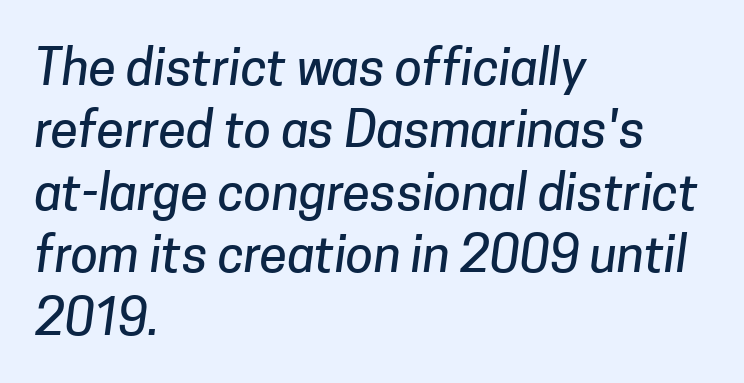
{"serif": "no", "width": "normal", "stroke_contrast": "low", "x_height": "medium", "monospaced": "no", "underline": "no", "align": "left", "line_spacing": "normal", "line_spacing_ratio": 1.25, "letter_spacing": "normal", "letter_spacing_em": 0.0, "glyph_px": 50}
